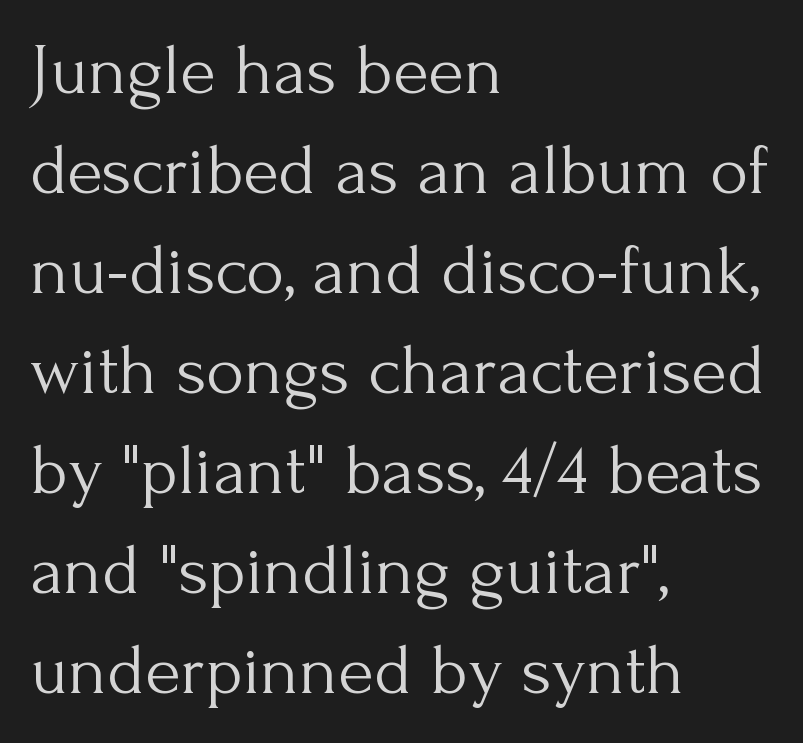
If you measured baseline to baseline, you'd find a middling distance. The type sits square on the baseline with zero lean. Has an underline been added? It has not. Caption: face not bold, strokes unweighted.
